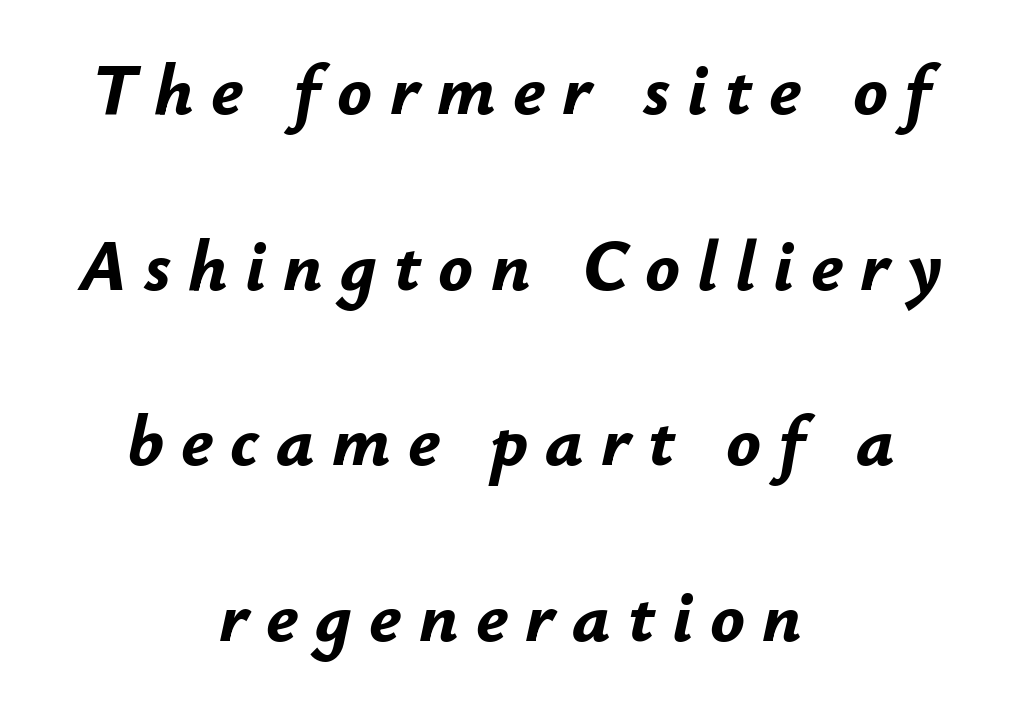
The image shows 72 px bold type, italic (leaning right); set centered, loose line spacing (2.44x), unusually wide letter spacing (+0.24 em), not underlined; low stroke contrast and a small x-height.
